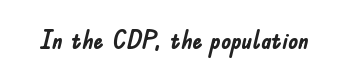
Q: Is the text bold? A: Yes.
Q: Is the text italic (slanted)? A: Yes.
Q: Is the text underlined? A: No.
Q: Is the spacing between letters normal or unusually wide? A: Normal.
